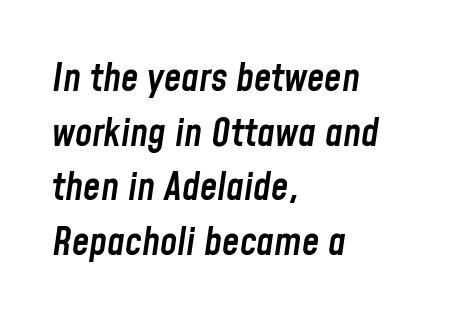
{"italic": "yes", "lean": "right", "slant_degrees": 8, "bold": "semi", "weight": "semibold", "width": "condensed", "stroke_contrast": "low", "x_height": "medium", "monospaced": "no", "underline": "no", "align": "left", "line_spacing": "normal", "line_spacing_ratio": 1.4, "letter_spacing": "normal", "letter_spacing_em": 0.0, "glyph_px": 39}
